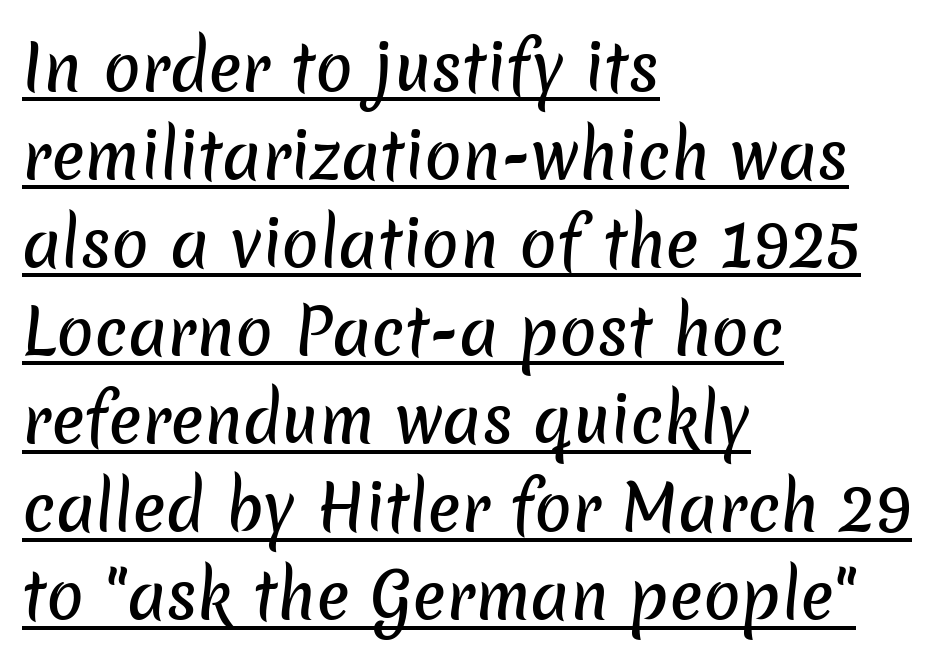
The lines are quadded left. The typeface chosen for these lines omits serifs. Proportional: the letters do not fall into vertical columns. Each new line begins a customary step beneath the previous one. The rendered words wear a rule along their underside. How are the letters spaced? Ordinarily, with no added tracking.
